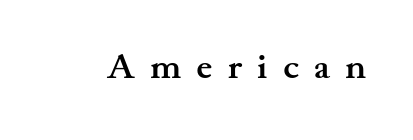
The image shows 36 px semibold, wide serif type, upright; set unusually wide letter spacing (+0.42 em), not underlined; medium stroke contrast and a small x-height.
